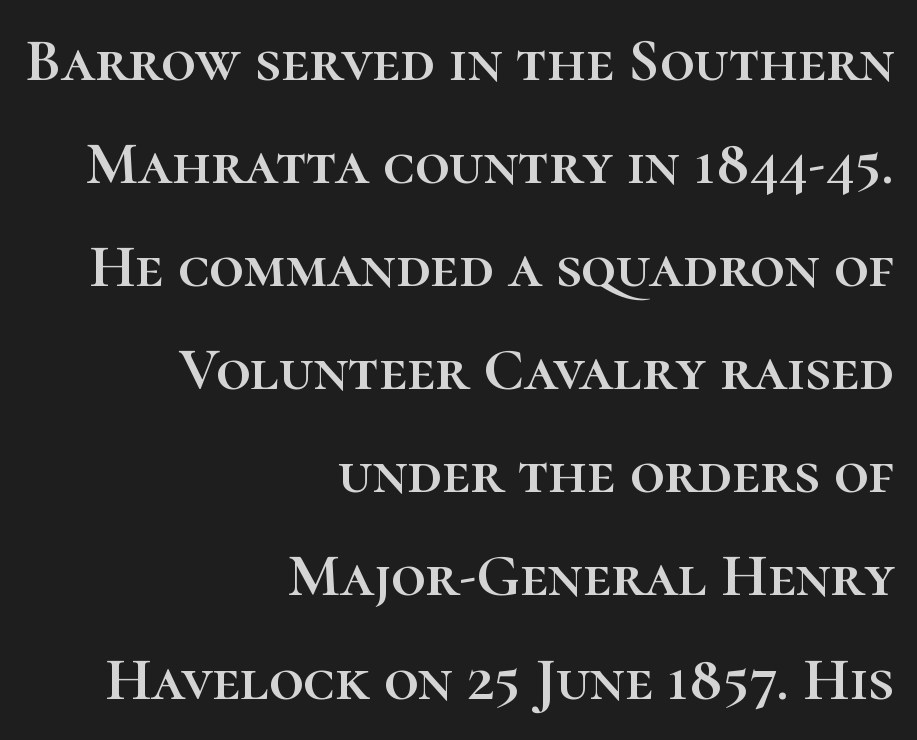
The image shows 61 px text type, upright; set right-aligned, normal line spacing (1.69x), normal letter spacing, not underlined; high stroke contrast and a medium x-height.
